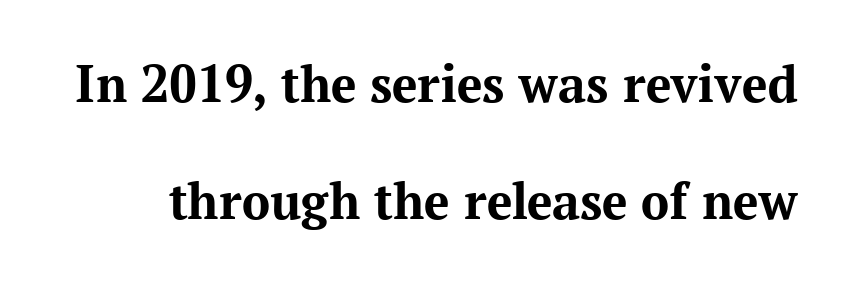
The image shows 56 px bold serif type, upright; set loose line spacing (2.09x), normal letter spacing, not underlined; medium stroke contrast and a medium x-height.
